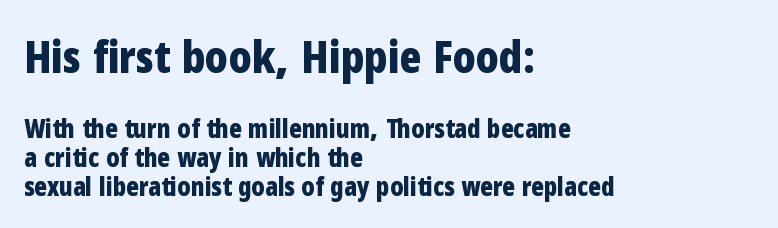
Q: Is the text bold? A: Yes.
Q: Is the text italic (slanted)? A: No, it is upright.
Q: Is the typeface a serif or a sans-serif typeface? A: Sans-serif.
Q: Is the text underlined? A: No.
Q: How is the paragraph aligned? A: Left-aligned.
Q: Is the spacing between letters normal or unusually wide? A: Normal.
Q: Is the spacing between lines tight, normal or loose? A: Tight.
Q: Which block of text is set in a larger size, the first (top) or the second (bottom)? A: The first (top) one.
Q: Width (condensed, normal, or wide)? A: Condensed.
Q: Stroke contrast? A: Low.
Q: x-height? A: Medium.
Q: Monospaced? A: No.
